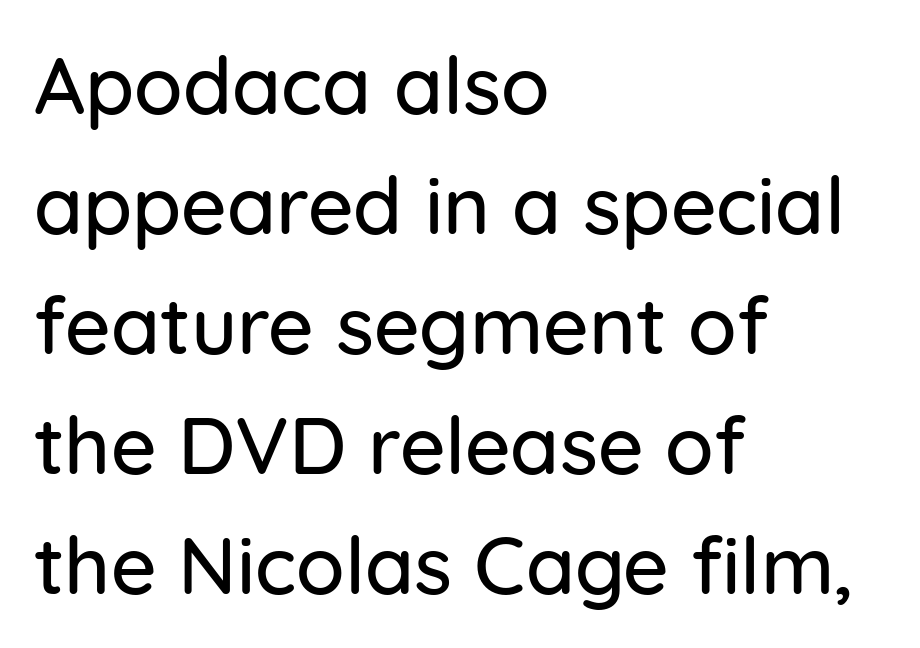
The image shows 80 px sans-serif type, upright; set left-aligned, normal line spacing (1.5x), normal letter spacing, not underlined; low stroke contrast and a medium x-height.
